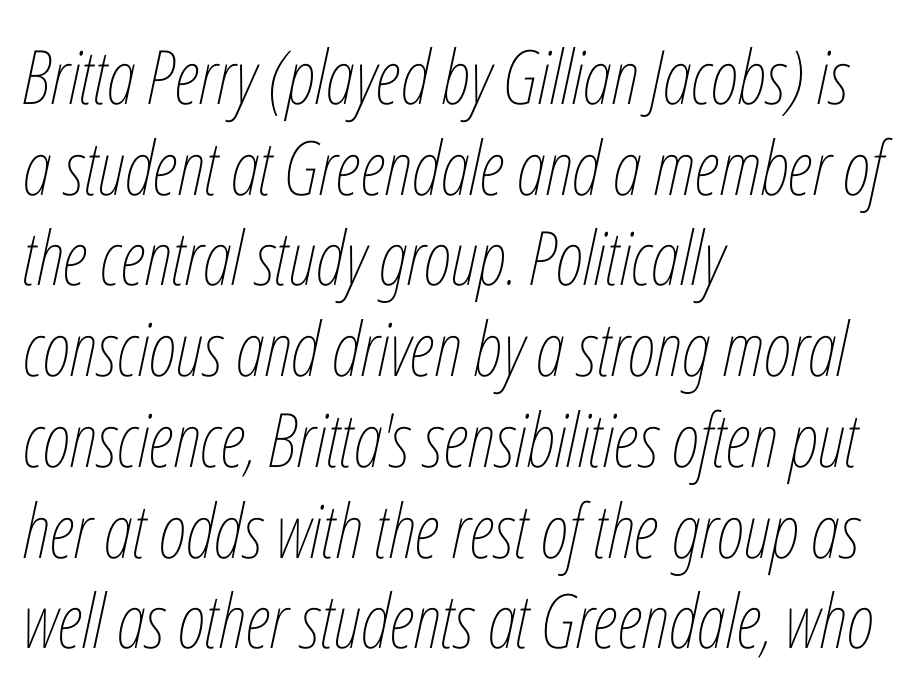
These lines keep a tight, regular rhythm from letter to letter. The lines in this sample share a left origin and differ only in where they stop. The baseline area is clear. Is the type heavy? It reads as light-to-regular instead.
